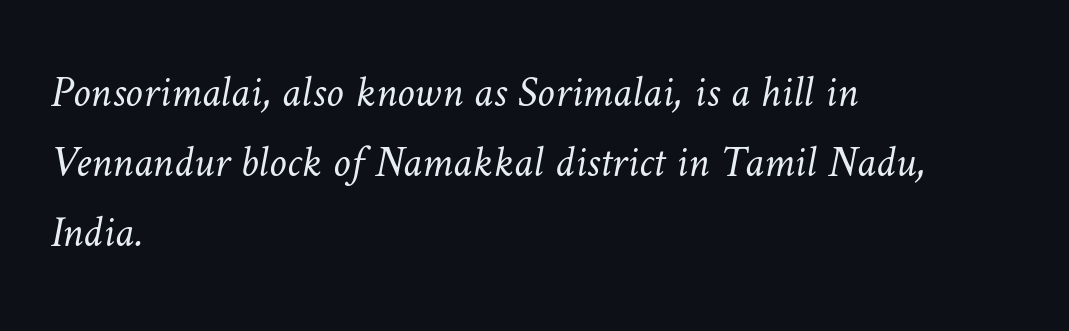
{"bold": "no", "weight": "light", "width": "normal", "stroke_contrast": "low", "x_height": "medium", "monospaced": "no", "underline": "no", "align": "left", "line_spacing": "normal", "line_spacing_ratio": 1.59, "letter_spacing": "normal", "letter_spacing_em": 0.0, "glyph_px": 44}
